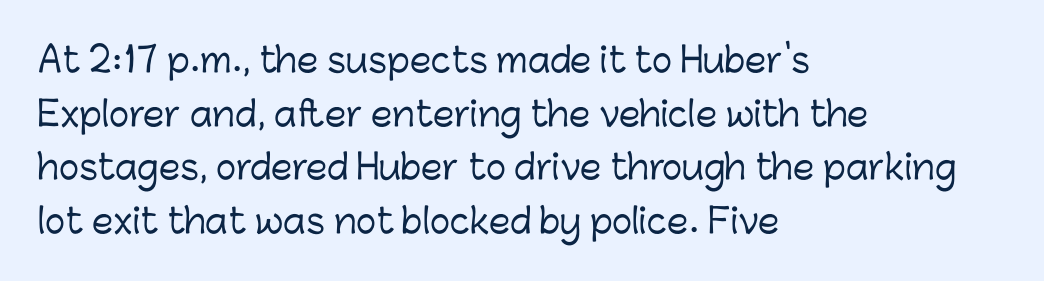
Looks like regular typesetting: each glyph gets only the width it needs. It's the straight-up-and-down kind of type. The passage shown has conventional tracking throughout. The space between consecutive lines is moderate.
